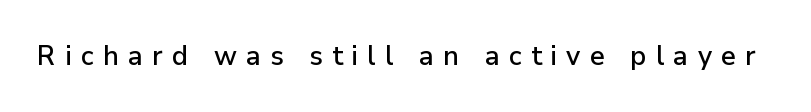
The string is rendered with underlining switched off. Characters follow at a spacing far wider than the type designer built in. When letters stand straight like this, we call the style roman or upright.
